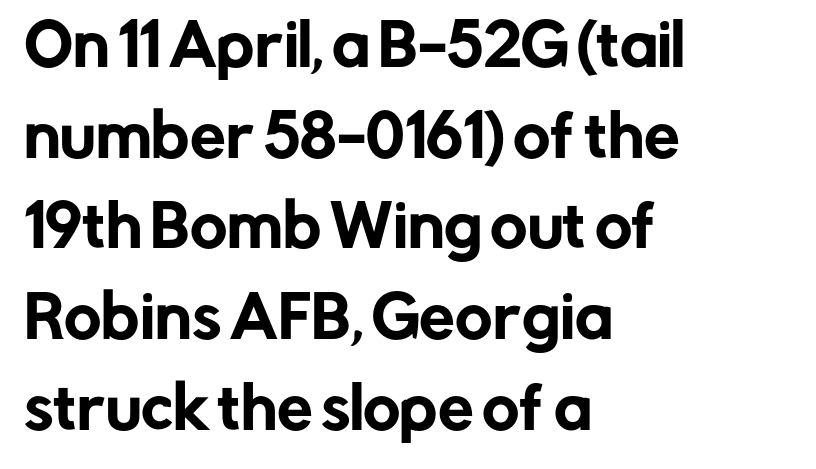
{"serif": "no", "italic": "no", "width": "normal", "stroke_contrast": "low", "x_height": "medium", "monospaced": "no", "underline": "no", "align": "left", "line_spacing": "normal", "line_spacing_ratio": 1.59, "letter_spacing": "normal", "letter_spacing_em": 0.0, "glyph_px": 57}
